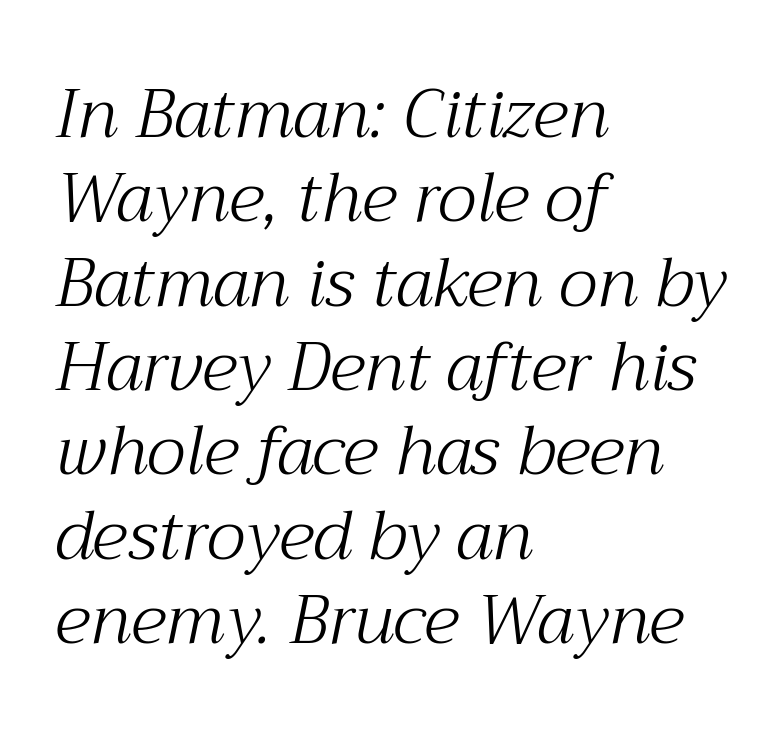
The image shows 68 px light serif type, italic (leaning right); set left-aligned, line spacing 1.24x, normal letter spacing, not underlined; medium stroke contrast and a medium x-height.
